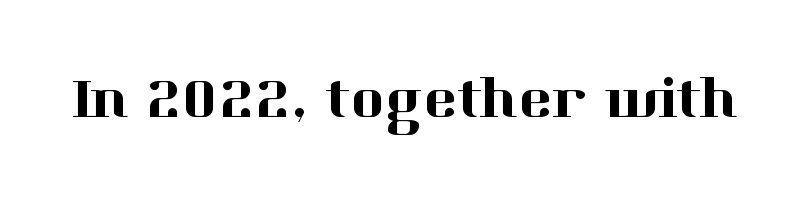
The passage shown has conventional tracking throughout. Yep, those are serifs on the letters. Descenders hang freely into open space. In terms of posture, this sample is upright. These lines are rendered in a variable-pitch font.
